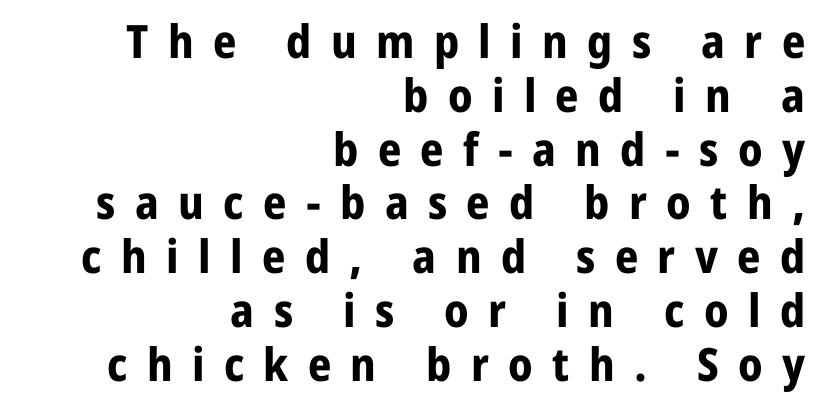
{"serif": "no", "italic": "no", "bold": "yes", "weight": "bold", "width": "normal", "stroke_contrast": "low", "x_height": "medium", "monospaced": "no", "underline": "no", "align": "right", "line_spacing_ratio": 1.17, "letter_spacing": "wide", "letter_spacing_em": 0.42, "glyph_px": 46}
